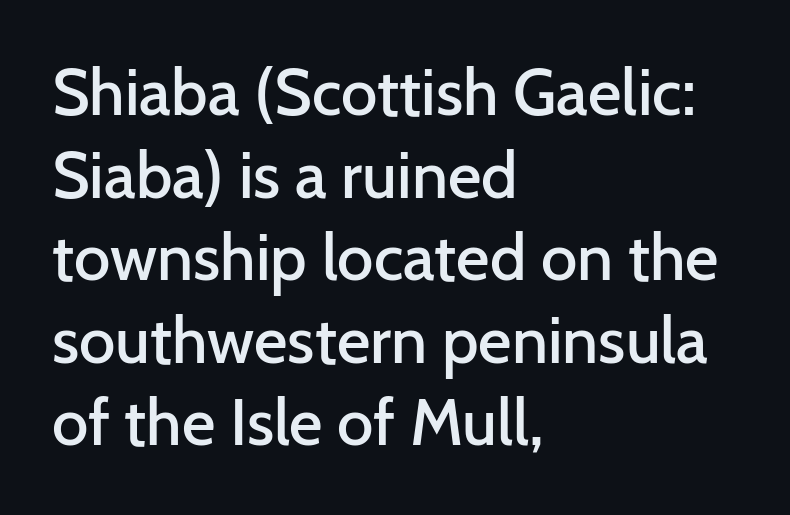
The image shows 65 px semibold sans-serif type, upright; set left-aligned, normal line spacing (1.27x), normal letter spacing, not underlined; low stroke contrast and a medium x-height.
